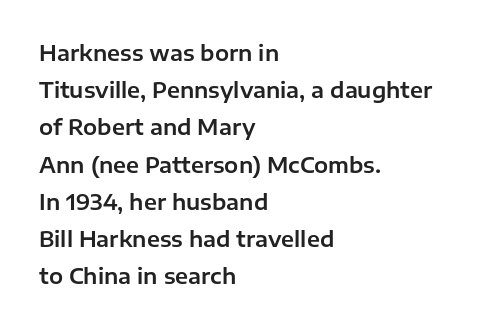
{"italic": "no", "underline": "no", "align": "left", "line_spacing_ratio": 1.77, "letter_spacing": "normal", "letter_spacing_em": 0.0, "glyph_px": 21}
